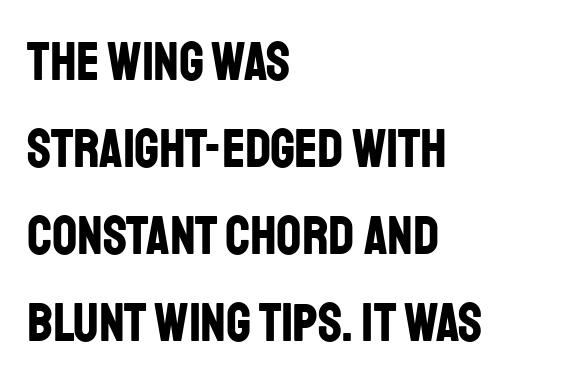
{"serif": "no", "italic": "no", "bold": "yes", "weight": "bold", "width": "condensed", "stroke_contrast": "low", "x_height": "large", "monospaced": "no", "underline": "no", "align": "left", "line_spacing": "normal", "line_spacing_ratio": 1.58, "letter_spacing": "normal", "letter_spacing_em": 0.0, "glyph_px": 55}
